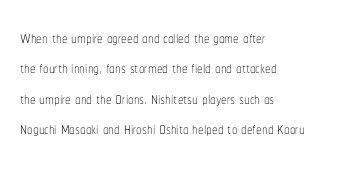
Q: Is the text bold? A: No.
Q: Is the text italic (slanted)? A: No, it is upright.
Q: Is the text underlined? A: No.
Q: How is the paragraph aligned? A: Left-aligned.
Q: Is the spacing between letters normal or unusually wide? A: Normal.
Q: Is the spacing between lines tight, normal or loose? A: Normal.
